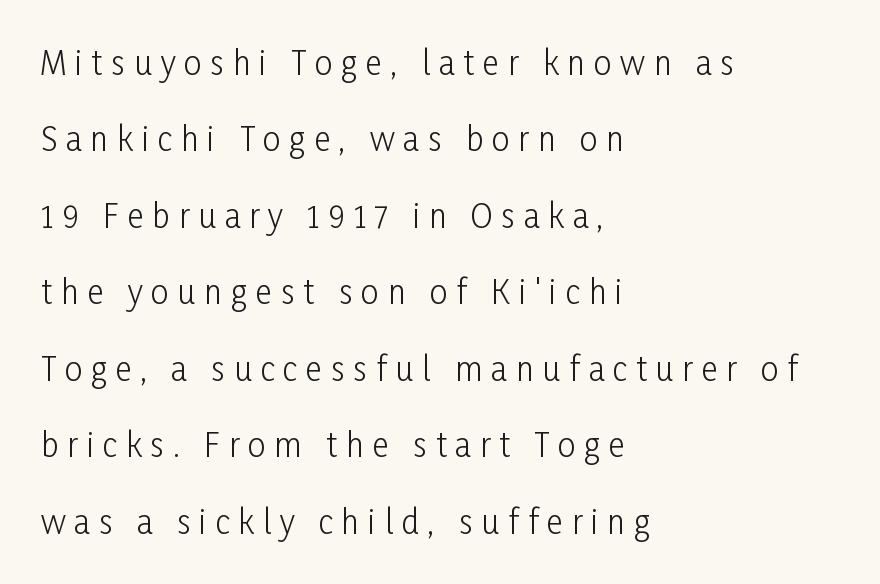
The image shows 32 px light, condensed sans-serif type, upright; set left-aligned, loose line spacing (2.39x), unusually wide letter spacing (+0.27 em), not underlined; low stroke contrast and a medium x-height.
